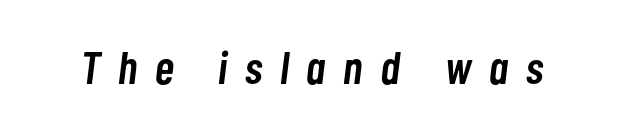
{"italic": "yes", "lean": "right", "slant_degrees": 7, "bold": "semi", "weight": "semibold", "width": "condensed", "stroke_contrast": "low", "x_height": "medium", "monospaced": "no", "underline": "no", "letter_spacing": "wide", "letter_spacing_em": 0.39, "glyph_px": 46}
